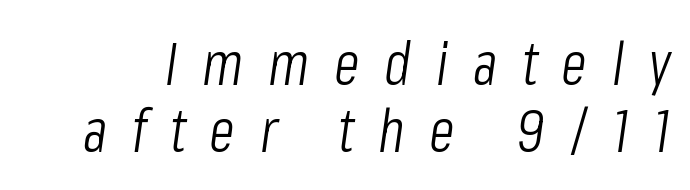
The image shows 60 px light, condensed type, italic (leaning right); set tight line spacing (1.11x), unusually wide letter spacing (+0.41 em), not underlined; low stroke contrast and a medium x-height.
